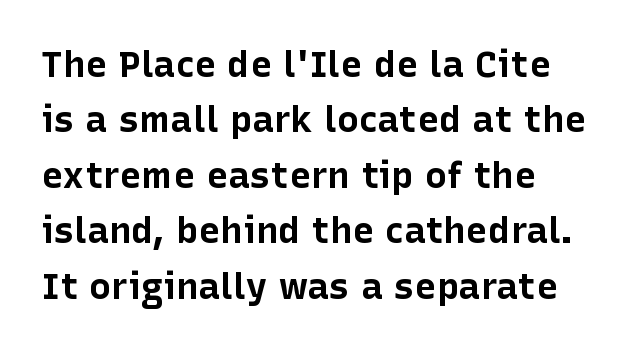
Q: Is the text bold? A: Yes.
Q: Is the text italic (slanted)? A: No, it is upright.
Q: Is the typeface a serif or a sans-serif typeface? A: Sans-serif.
Q: Is the text underlined? A: No.
Q: Is the spacing between letters normal or unusually wide? A: Normal.
Q: Is the spacing between lines tight, normal or loose? A: Normal.
Q: Width (condensed, normal, or wide)? A: Normal.
Q: Stroke contrast? A: Low.
Q: x-height? A: Medium.
Q: Monospaced? A: No.
